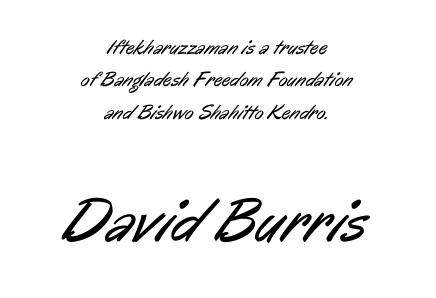
The image shows 63 px regular-weight, condensed sans-serif type; set centered, normal line spacing (1.54x), normal letter spacing, not underlined; the second (bottom) block is 3.0x larger; low stroke contrast and a medium x-height.
